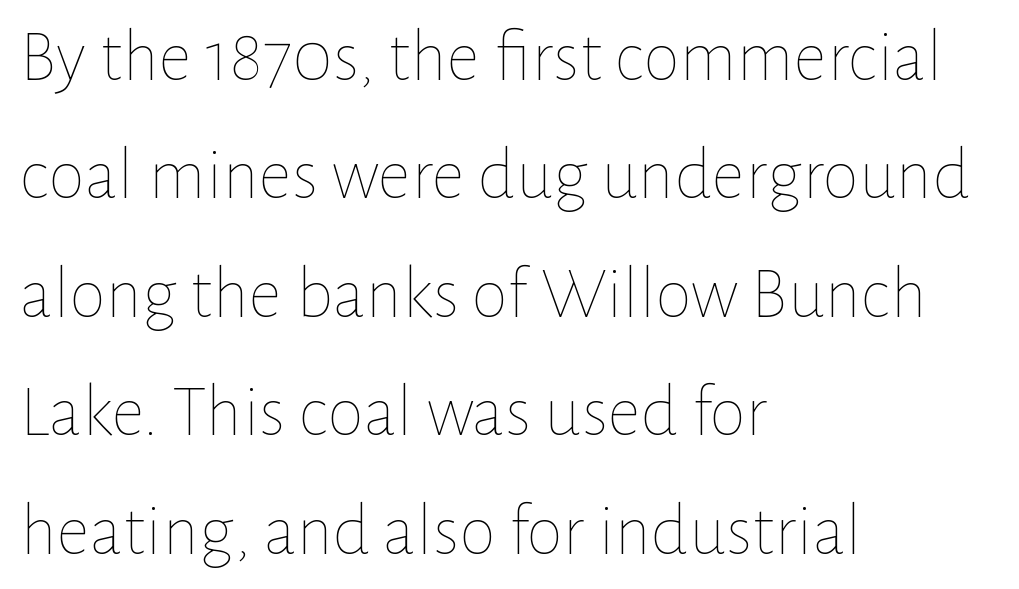
How are the letters spaced? Ordinarily, with no added tracking. Heft: none added — not bold. You could not count columns in this text — the font is proportionally spaced. Posture: vertical.
